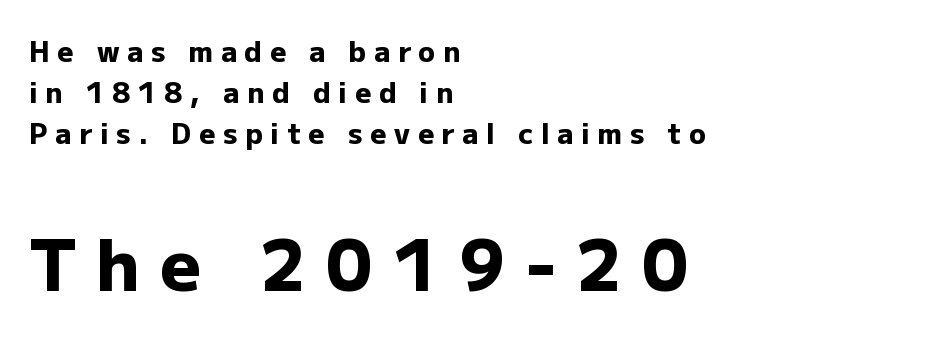
Examine the stroke ends and you'll find no serifs. Upright lettering throughout. A typesetter would call this proportional, since set widths differ per character. Display-style spreading of the glyphs; the letterfit is very open.
